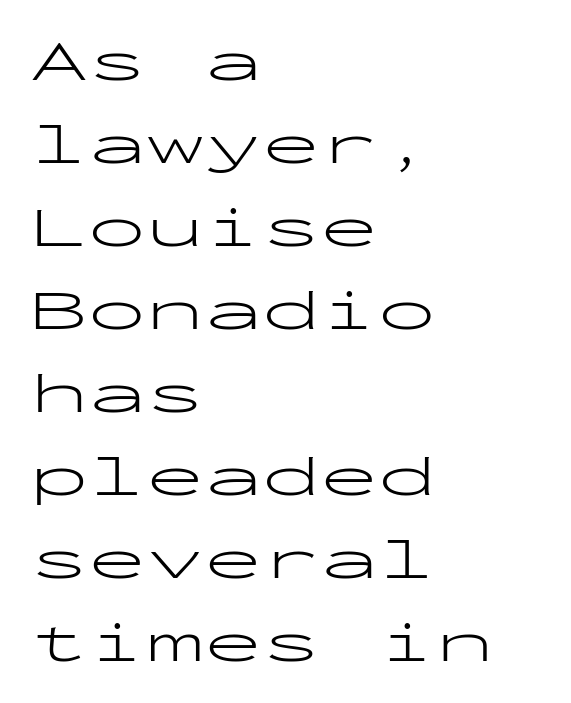
The passage shown has conventional tracking throughout. The letters stand straight up with perfectly vertical stems. Vertically, the passage feels balanced, rows spaced as you'd expect. This reads as an unemphasized weight, regular at the heaviest. The strip under each line holds only bare page. The type family on display is of the sans-serif kind.
